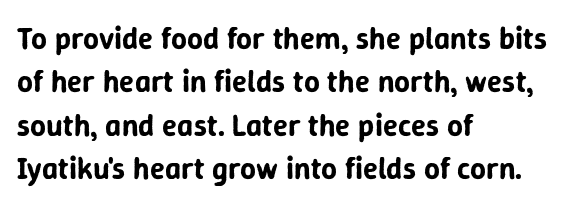
{"serif": "no", "italic": "no", "width": "normal", "stroke_contrast": "low", "x_height": "medium", "monospaced": "no", "underline": "no", "align": "left", "line_spacing": "normal", "line_spacing_ratio": 1.4, "letter_spacing": "normal", "letter_spacing_em": 0.0, "glyph_px": 31}
